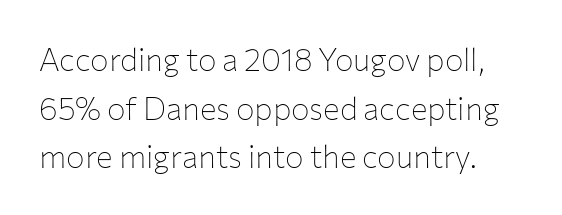
The image shows 31 px thin sans-serif type, upright; set normal line spacing (1.57x), normal letter spacing, not underlined; low stroke contrast and a medium x-height.
